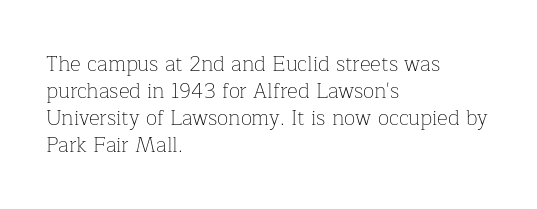
Q: Is the text bold? A: No.
Q: Is the text italic (slanted)? A: No, it is upright.
Q: Is the text underlined? A: No.
Q: How is the paragraph aligned? A: Left-aligned.
Q: Is the spacing between letters normal or unusually wide? A: Normal.
Q: Is the spacing between lines tight, normal or loose? A: Normal.
